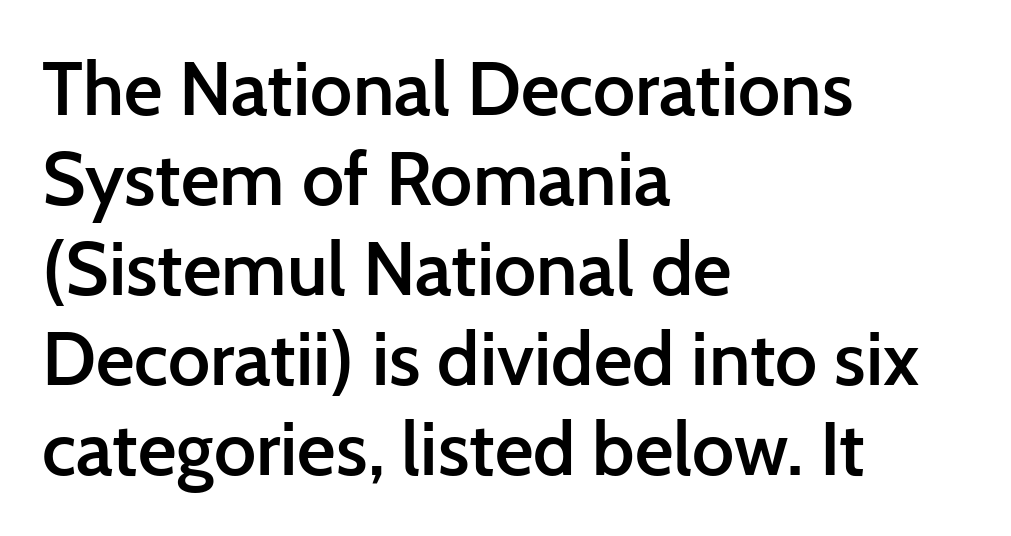
The image shows 75 px semibold sans-serif type, upright; set left-aligned, line spacing 1.2x, normal letter spacing, not underlined; low stroke contrast and a medium x-height.
